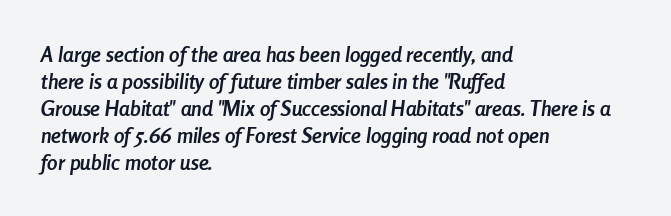
{"italic": "yes", "lean": "right", "slant_degrees": 8, "bold": "yes", "underline": "no", "align": "left", "line_spacing": "normal", "line_spacing_ratio": 1.28, "letter_spacing": "normal", "letter_spacing_em": 0.0, "glyph_px": 21}
